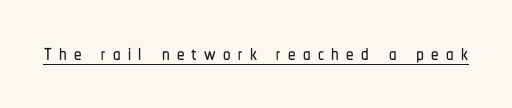
Substantial extra tracking has been applied to these lines. When letters stand straight like this, we call the style roman or upright. The text was rendered using a sans face with plain stroke endings. The face used here appears with an underline applied. A typesetter would call this proportional, since set widths differ per character.
